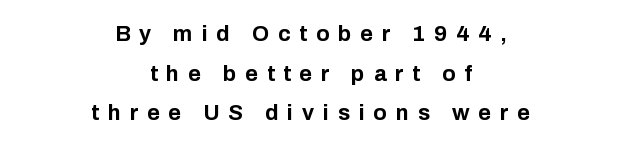
{"italic": "no", "bold": "yes", "underline": "no", "align": "center", "line_spacing_ratio": 1.8, "letter_spacing": "wide", "letter_spacing_em": 0.4, "glyph_px": 22}
